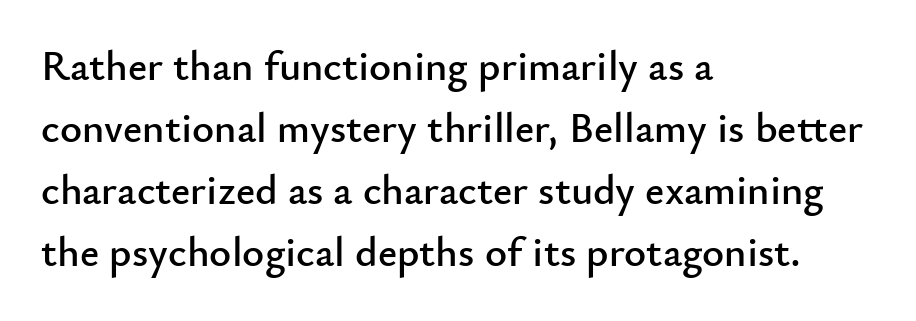
The zone under the glyphs is completely vacant. Unlike italic type, these characters show no tilt at all. Evenly set lines give the paragraph a standard silhouette. Is the letter spacing exaggerated? No — it looks like the ordinary default. Think of a printed novel: that variable character pitch is what you see here.
